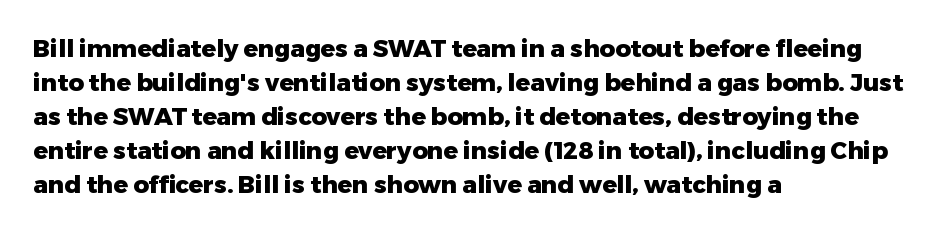
The passage shown stacks its lines at a standard gap. These lines keep a tight, regular rhythm from letter to letter. Descenders hang freely into open space. The sample has been set heavy, in full bold. Leftover space on each line is placed entirely after the last word. Nope, not italic — everything's standing straight.
